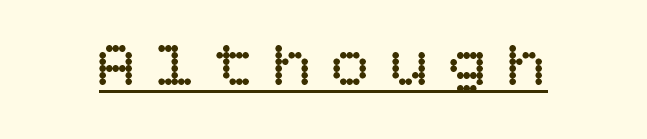
Q: Is the text bold? A: No.
Q: Is the text italic (slanted)? A: No, it is upright.
Q: Is the text underlined? A: Yes.
Q: Is the spacing between letters normal or unusually wide? A: Unusually wide.
Q: Width (condensed, normal, or wide)? A: Normal.
Q: Stroke contrast? A: Low.
Q: x-height? A: Large.
